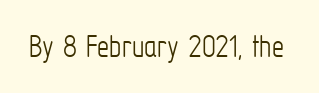
The image shows 34 px light, condensed sans-serif type, upright; set normal letter spacing, not underlined; low stroke contrast and a medium x-height.
